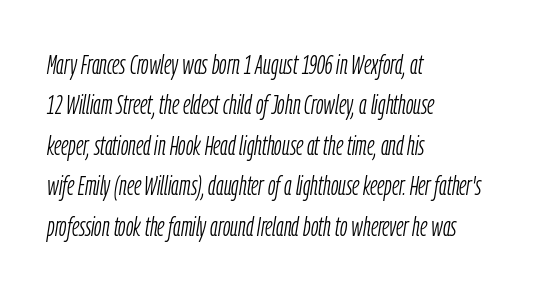
Q: Is the text bold? A: No.
Q: Is the text italic (slanted)? A: Yes, it leans right by about 9 degrees.
Q: Is the text underlined? A: No.
Q: How is the paragraph aligned? A: Left-aligned.
Q: Is the spacing between letters normal or unusually wide? A: Normal.
Q: Is the spacing between lines tight, normal or loose? A: Normal.
